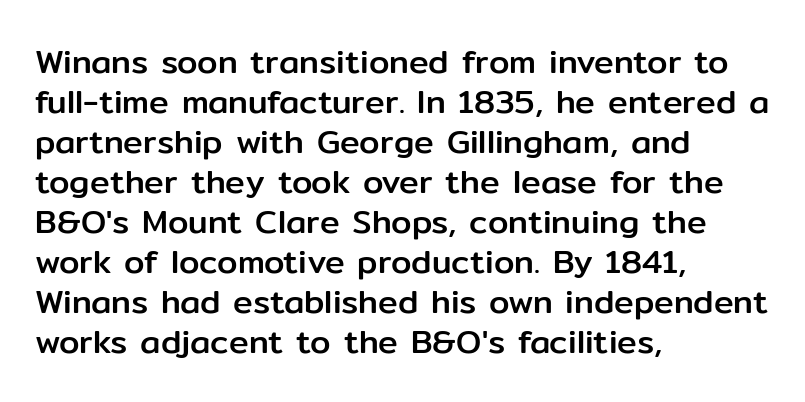
Horizontally, the lines are justified to the leading edge only. Plain, unruled lines of type. Tall strokes in this sample are plumb rather than angled. Is this a fixed-width face? No — the glyphs have proportional, varying widths. The designer went with a sans here, leaving each stem footless. Standard letterfit; no display-style spreading of the glyphs.
